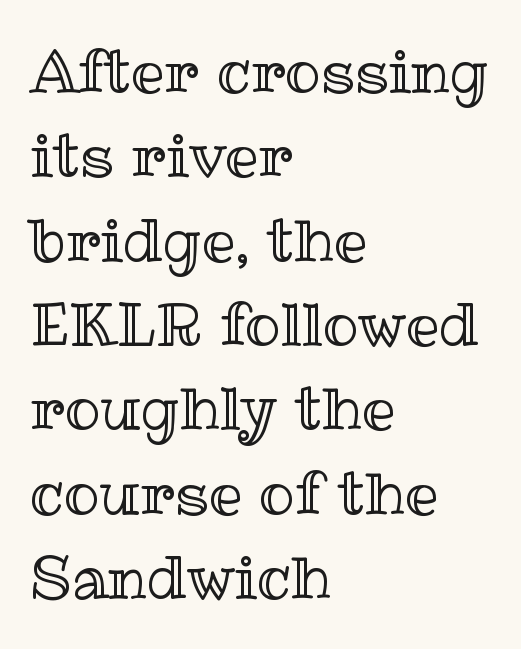
The image shows 59 px text type, upright; set left-aligned, normal line spacing (1.43x), normal letter spacing, not underlined; a medium x-height.
